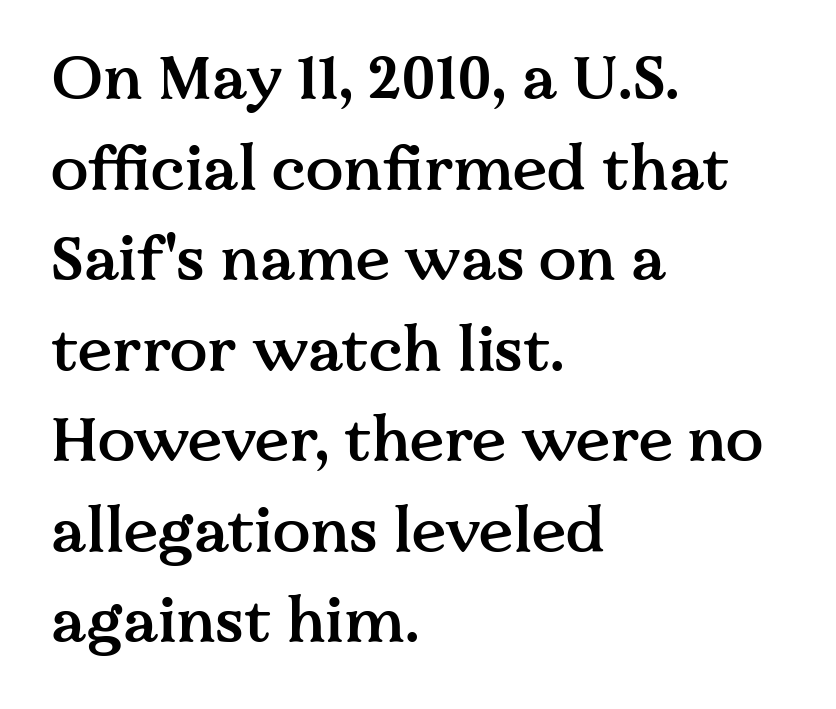
Q: Is the text bold? A: Semi-bold.
Q: Is the text italic (slanted)? A: No, it is upright.
Q: Is the typeface a serif or a sans-serif typeface? A: Serif.
Q: Is the text underlined? A: No.
Q: How is the paragraph aligned? A: Left-aligned.
Q: Is the spacing between letters normal or unusually wide? A: Normal.
Q: Is the spacing between lines tight, normal or loose? A: Normal.
Q: Width (condensed, normal, or wide)? A: Normal.
Q: Stroke contrast? A: Medium.
Q: x-height? A: Medium.
Q: Monospaced? A: No.
